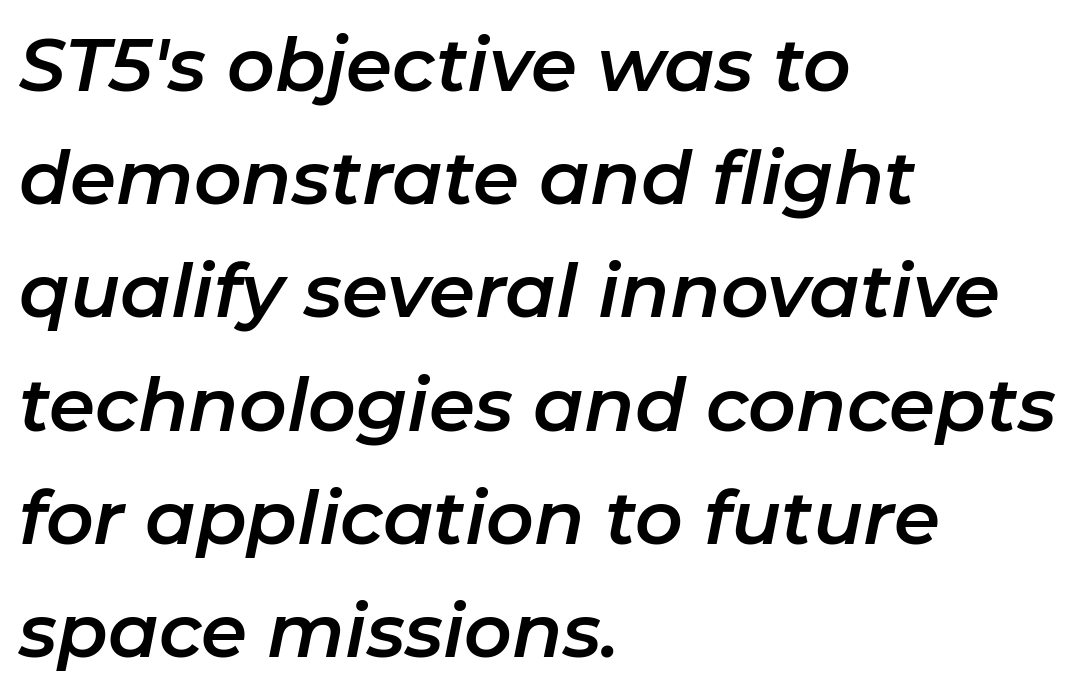
The image shows 74 px text type, italic (leaning right); set left-aligned, normal line spacing (1.53x), normal letter spacing, not underlined; low stroke contrast and a medium x-height.
